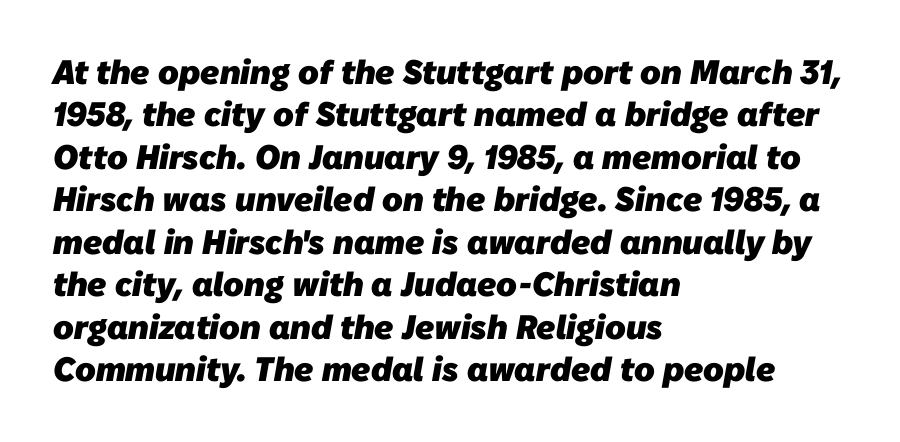
{"serif": "no", "bold": "yes", "weight": "heavy", "width": "normal", "stroke_contrast": "low", "x_height": "medium", "monospaced": "no", "underline": "no", "align": "left", "line_spacing": "normal", "line_spacing_ratio": 1.25, "letter_spacing": "normal", "letter_spacing_em": 0.0, "glyph_px": 34}
